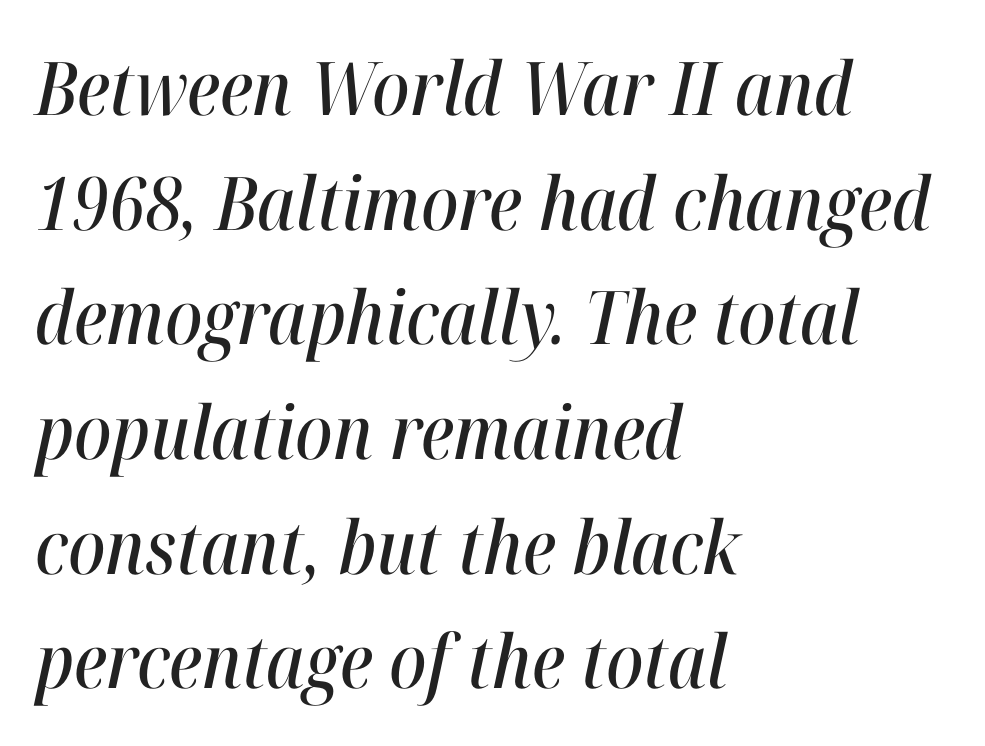
The image shows 74 px condensed type, italic (leaning right); set left-aligned, normal line spacing (1.55x), normal letter spacing, not underlined; high stroke contrast and a medium x-height.
